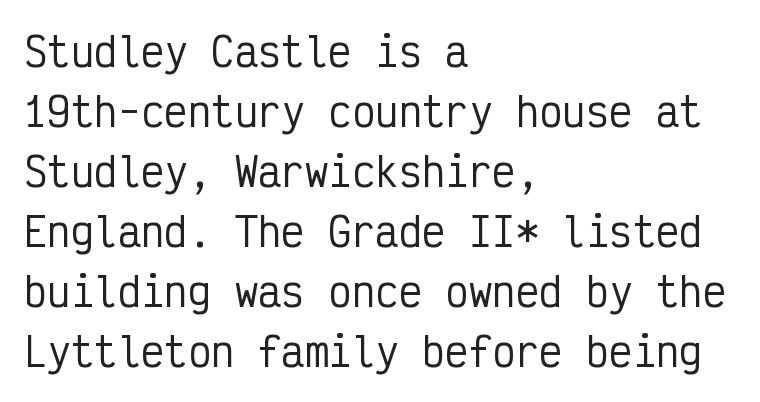
The lettering stays uniformly vertical, giving the passage a roman look. Leading: standard. The typesetter chose a ragged-right arrangement here. Underlining? Definitely not there. The face used here is rendered with its standard letterfit.
